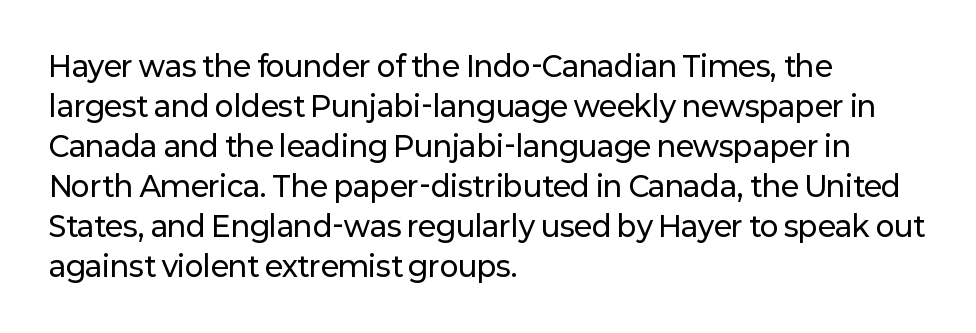
The image shows 28 px sans-serif type, upright; set left-aligned, normal line spacing (1.43x), normal letter spacing, not underlined; low stroke contrast and a medium x-height.
